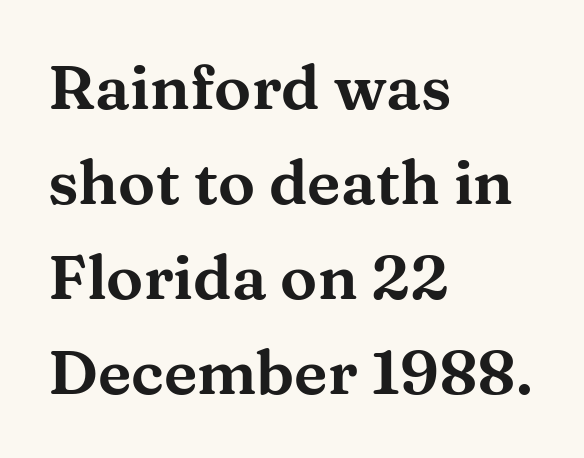
{"serif": "yes", "italic": "no", "width": "wide", "stroke_contrast": "medium", "x_height": "medium", "monospaced": "no", "underline": "no", "align": "left", "line_spacing": "normal", "line_spacing_ratio": 1.53, "letter_spacing": "normal", "letter_spacing_em": 0.0, "glyph_px": 62}
